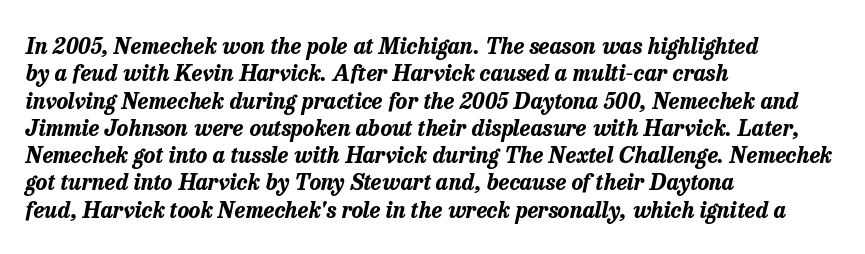
The image shows 22 px bold type, italic (leaning right); set left-aligned, line spacing 1.24x, normal letter spacing, not underlined.
